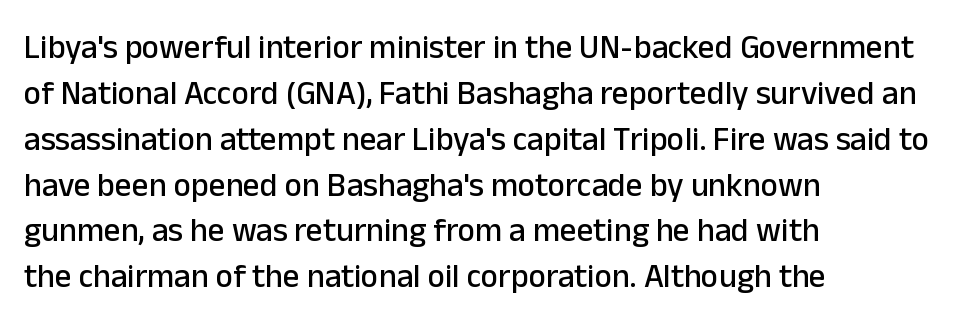
Q: Is the text italic (slanted)? A: No, it is upright.
Q: Is the typeface a serif or a sans-serif typeface? A: Sans-serif.
Q: Is the text underlined? A: No.
Q: How is the paragraph aligned? A: Left-aligned.
Q: Is the spacing between letters normal or unusually wide? A: Normal.
Q: Is the spacing between lines tight, normal or loose? A: Normal.
Q: Width (condensed, normal, or wide)? A: Normal.
Q: Stroke contrast? A: Low.
Q: x-height? A: Medium.
Q: Monospaced? A: No.
